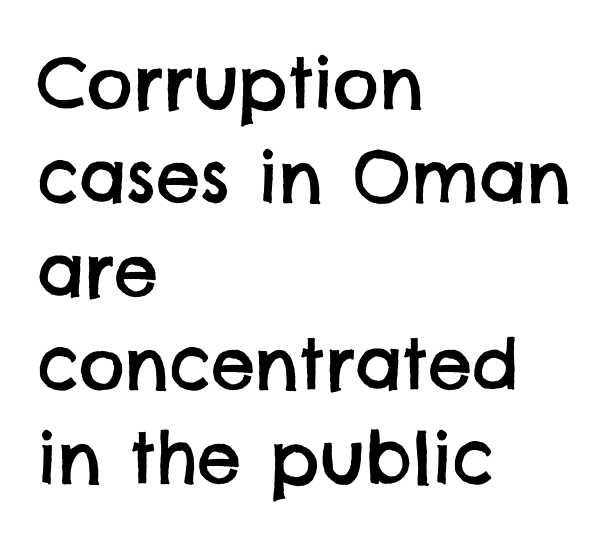
Q: Is the typeface a serif or a sans-serif typeface? A: Sans-serif.
Q: Is the text underlined? A: No.
Q: How is the paragraph aligned? A: Left-aligned.
Q: Is the spacing between letters normal or unusually wide? A: Normal.
Q: Is the spacing between lines tight, normal or loose? A: Normal.
Q: Width (condensed, normal, or wide)? A: Normal.
Q: Stroke contrast? A: Low.
Q: x-height? A: Large.
Q: Monospaced? A: No.
